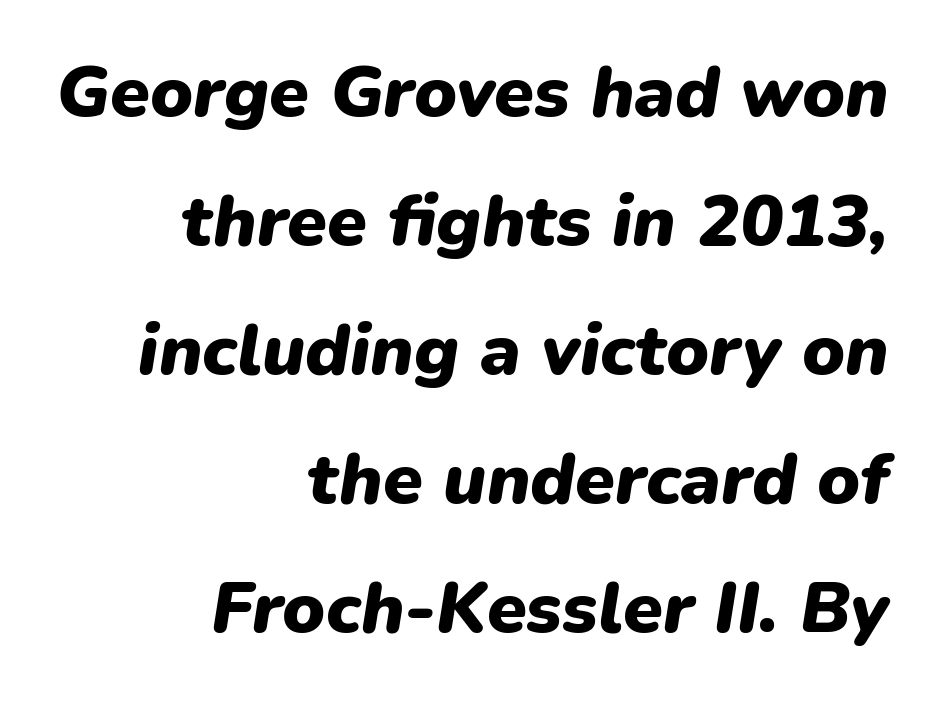
{"italic": "yes", "lean": "right", "slant_degrees": 9, "bold": "yes", "weight": "heavy", "width": "normal", "stroke_contrast": "low", "x_height": "medium", "monospaced": "no", "underline": "no", "align": "right", "line_spacing_ratio": 1.79, "letter_spacing": "normal", "letter_spacing_em": 0.0, "glyph_px": 72}
